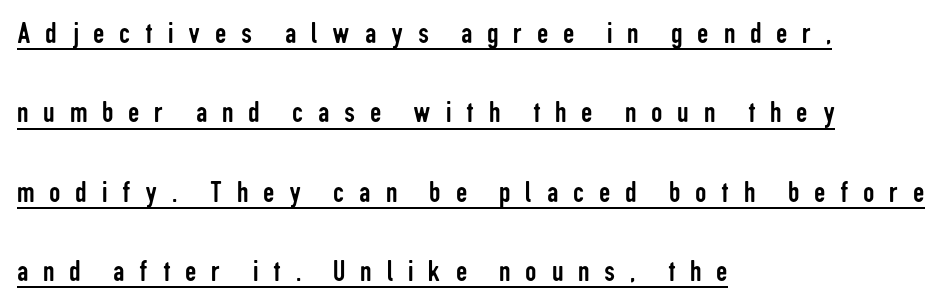
Q: Is the text bold? A: No.
Q: Is the text italic (slanted)? A: No, it is upright.
Q: Is the typeface a serif or a sans-serif typeface? A: Sans-serif.
Q: Is the text underlined? A: Yes.
Q: How is the paragraph aligned? A: Left-aligned.
Q: Is the spacing between letters normal or unusually wide? A: Unusually wide.
Q: Is the spacing between lines tight, normal or loose? A: Loose.
Q: Width (condensed, normal, or wide)? A: Condensed.
Q: Stroke contrast? A: Low.
Q: x-height? A: Medium.
Q: Monospaced? A: No.
